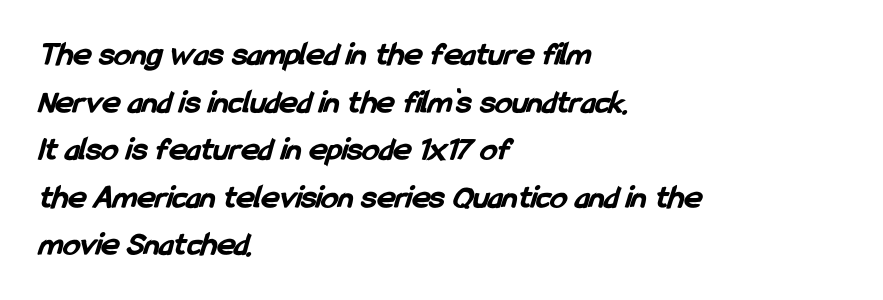
{"serif": "no", "bold": "yes", "weight": "bold", "width": "condensed", "stroke_contrast": "low", "x_height": "medium", "monospaced": "no", "underline": "no", "align": "left", "line_spacing": "normal", "line_spacing_ratio": 1.4, "letter_spacing": "normal", "letter_spacing_em": 0.0, "glyph_px": 34}
